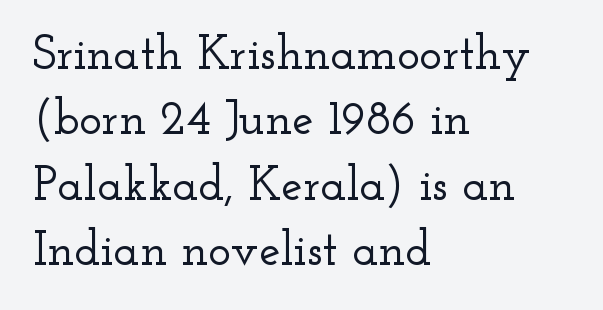
{"serif": "yes", "italic": "no", "width": "wide", "stroke_contrast": "low", "x_height": "small", "monospaced": "no", "underline": "no", "align": "left", "line_spacing": "normal", "line_spacing_ratio": 1.36, "letter_spacing": "normal", "letter_spacing_em": 0.0, "glyph_px": 48}
